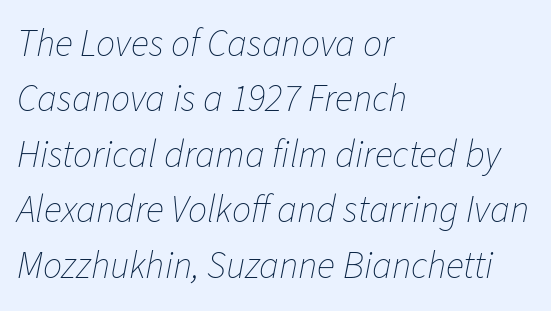
Q: Is the text bold? A: No.
Q: Is the text italic (slanted)? A: Yes, it leans right by about 11 degrees.
Q: Is the text underlined? A: No.
Q: How is the paragraph aligned? A: Left-aligned.
Q: Is the spacing between letters normal or unusually wide? A: Normal.
Q: Is the spacing between lines tight, normal or loose? A: Normal.
Q: Width (condensed, normal, or wide)? A: Normal.
Q: Stroke contrast? A: Low.
Q: x-height? A: Medium.
Q: Monospaced? A: No.
